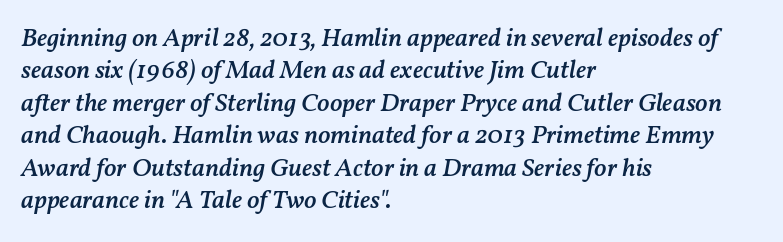
The image shows 26 px text type, italic (leaning right); set left-aligned, normal line spacing (1.25x), normal letter spacing, not underlined.
